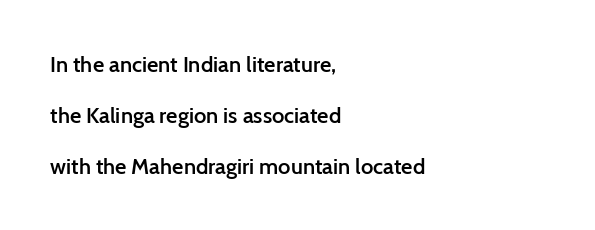
Q: Is the text bold? A: Semi-bold.
Q: Is the text italic (slanted)? A: No, it is upright.
Q: Is the text underlined? A: No.
Q: How is the paragraph aligned? A: Left-aligned.
Q: Is the spacing between letters normal or unusually wide? A: Normal.
Q: Is the spacing between lines tight, normal or loose? A: Loose.
